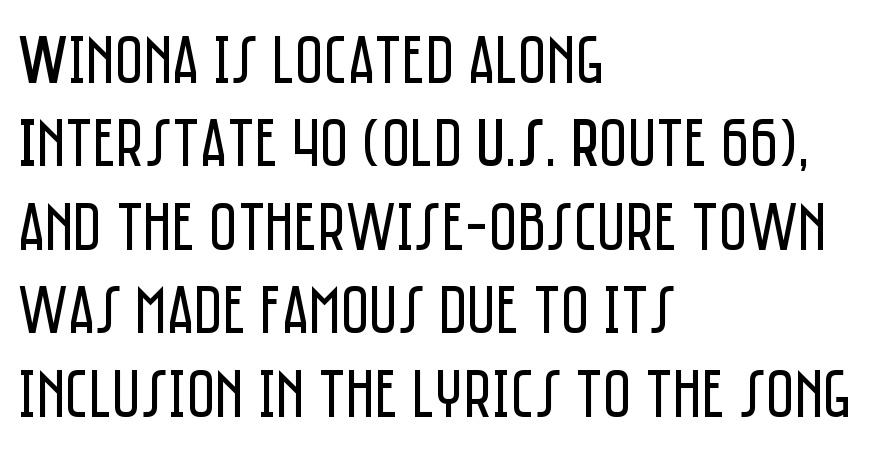
Posture: straight, roman, zero tilt. Nobody touched the tracking dial on this one. Type without underlining. Left-aligned paragraph, ragged on the right.
